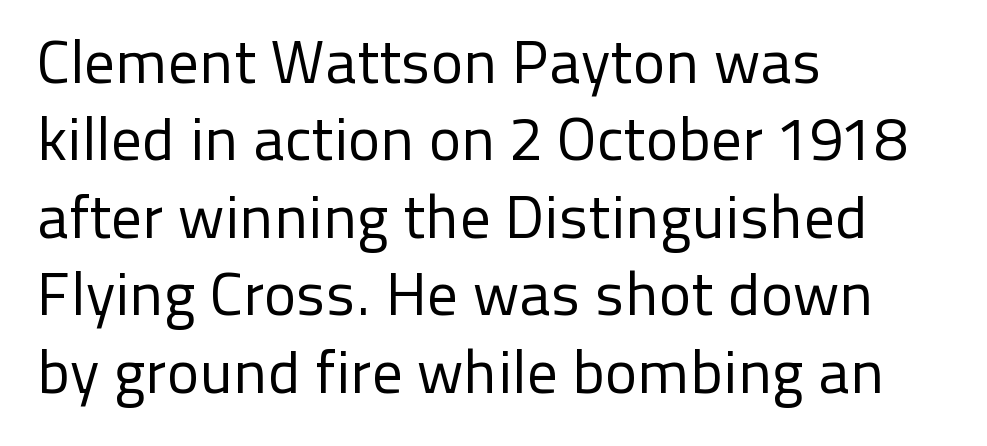
This is the regular roman posture of the typeface. Classification — sans serif. Honestly, there is no underline to notice here at all. Summary of weight: not heavy and not bold. Spacing between characters is what you'd get straight out of the box. Which margin do the lines hug? The left one — the right edge is uneven.
